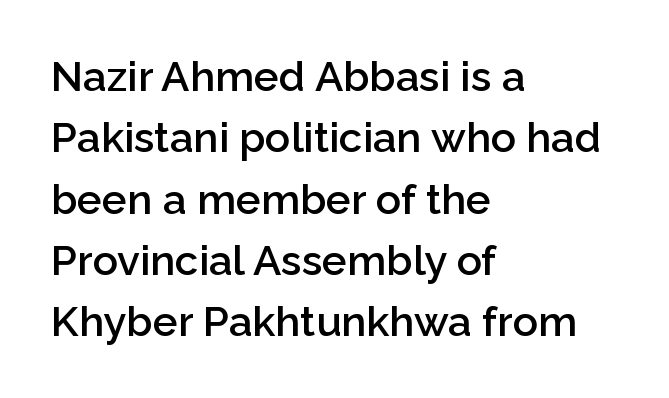
Q: Is the text bold? A: Semi-bold.
Q: Is the text italic (slanted)? A: No, it is upright.
Q: Is the typeface a serif or a sans-serif typeface? A: Sans-serif.
Q: Is the text underlined? A: No.
Q: How is the paragraph aligned? A: Left-aligned.
Q: Is the spacing between letters normal or unusually wide? A: Normal.
Q: Is the spacing between lines tight, normal or loose? A: Normal.
Q: Width (condensed, normal, or wide)? A: Normal.
Q: Stroke contrast? A: Low.
Q: x-height? A: Medium.
Q: Monospaced? A: No.
